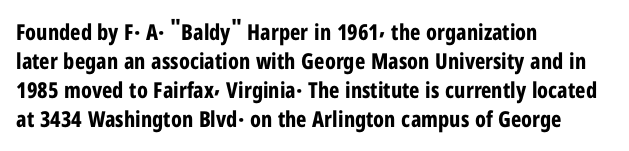
{"italic": "no", "bold": "yes", "underline": "no", "align": "left", "line_spacing": "normal", "line_spacing_ratio": 1.32, "letter_spacing": "normal", "letter_spacing_em": 0.0, "glyph_px": 22}
